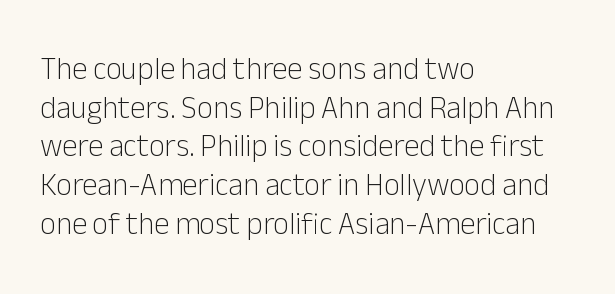
{"serif": "no", "italic": "no", "bold": "no", "weight": "light", "width": "normal", "stroke_contrast": "low", "x_height": "medium", "monospaced": "no", "underline": "no", "align": "left", "line_spacing": "normal", "line_spacing_ratio": 1.25, "letter_spacing": "normal", "letter_spacing_em": 0.0, "glyph_px": 31}
